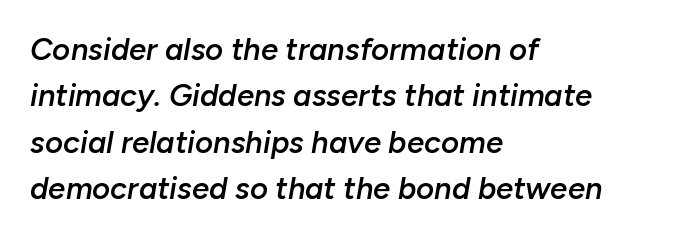
The image shows 31 px semibold type, italic (leaning right); set left-aligned, normal line spacing (1.5x), normal letter spacing, not underlined; low stroke contrast and a medium x-height.
